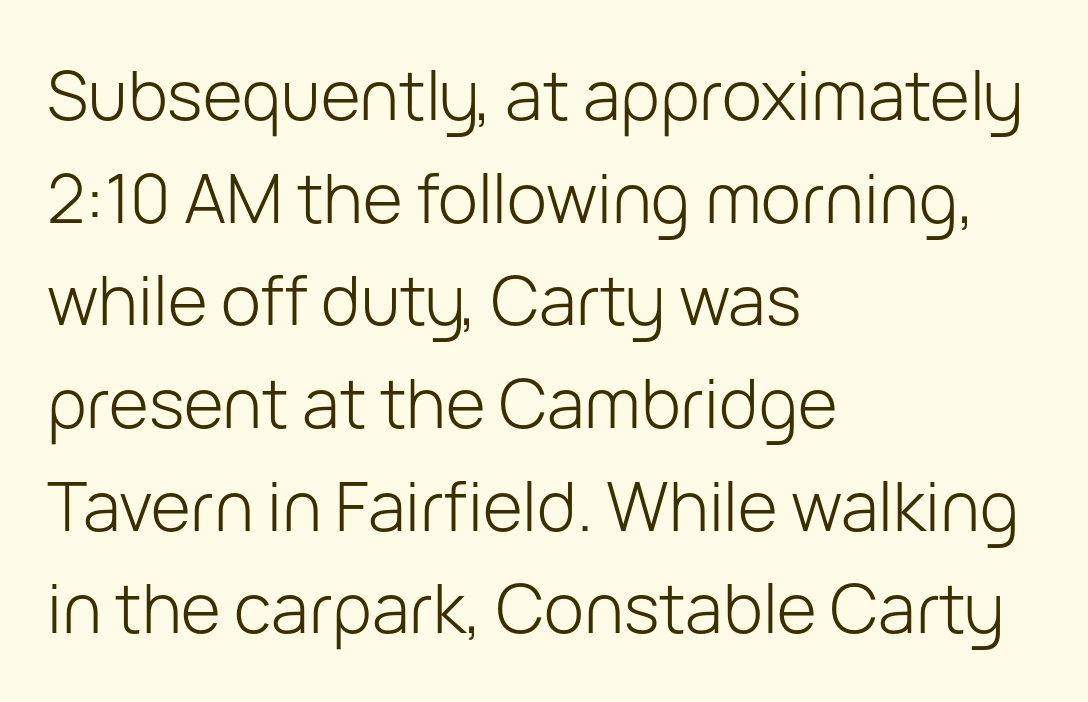
{"serif": "no", "italic": "no", "bold": "no", "weight": "light", "width": "normal", "stroke_contrast": "low", "x_height": "medium", "monospaced": "no", "underline": "no", "align": "left", "line_spacing": "normal", "line_spacing_ratio": 1.51, "letter_spacing": "normal", "letter_spacing_em": 0.0, "glyph_px": 68}
